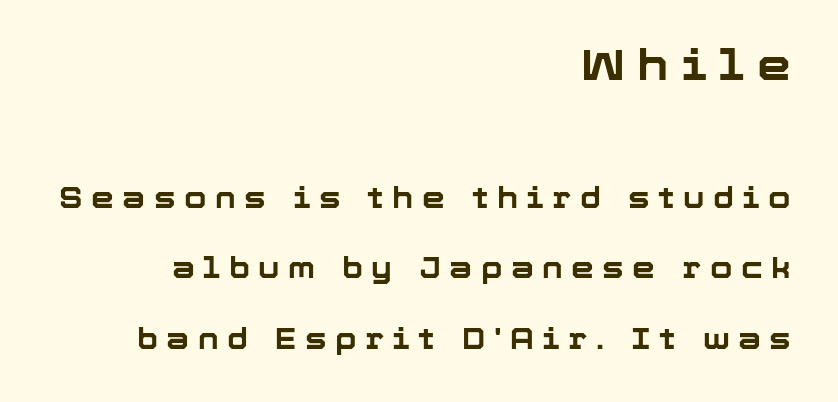
Q: Is the text bold? A: Yes.
Q: Is the text italic (slanted)? A: No, it is upright.
Q: Is the typeface a serif or a sans-serif typeface? A: Sans-serif.
Q: Is the text underlined? A: No.
Q: How is the paragraph aligned? A: Right-aligned.
Q: Is the spacing between letters normal or unusually wide? A: Unusually wide.
Q: Is the spacing between lines tight, normal or loose? A: Loose.
Q: Which block of text is set in a larger size, the first (top) or the second (bottom)? A: The first (top) one.
Q: Width (condensed, normal, or wide)? A: Normal.
Q: Stroke contrast? A: Low.
Q: x-height? A: Medium.
Q: Monospaced? A: No.
